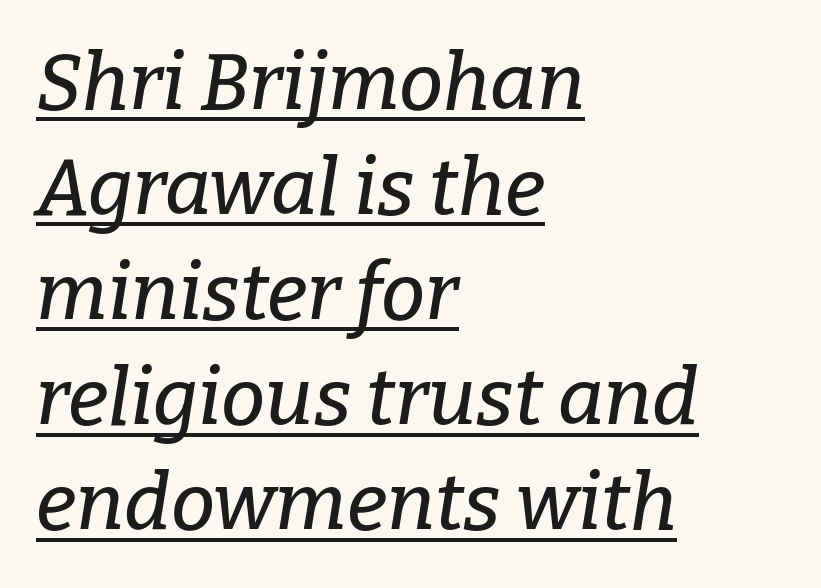
This rendering leaves character spacing at its baseline value. A baseline rule has been typeset under these characters. This sample has the flowing, uneven cadence of proportional lettering. Horizontally, the lines are justified to the leading edge only.
